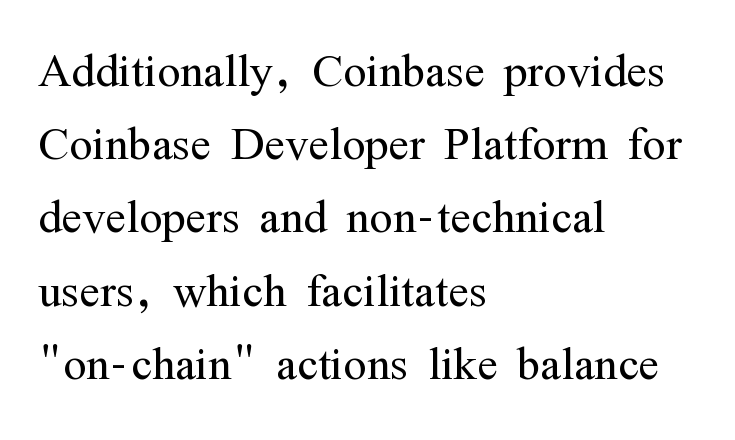
Q: Is the text bold? A: No.
Q: Is the text italic (slanted)? A: No, it is upright.
Q: Is the typeface a serif or a sans-serif typeface? A: Serif.
Q: Is the text underlined? A: No.
Q: How is the paragraph aligned? A: Left-aligned.
Q: Is the spacing between letters normal or unusually wide? A: Normal.
Q: Width (condensed, normal, or wide)? A: Condensed.
Q: Stroke contrast? A: Medium.
Q: x-height? A: Medium.
Q: Monospaced? A: No.
